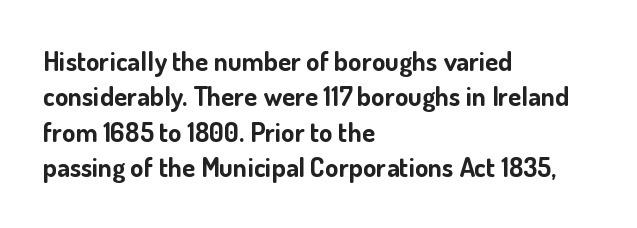
A clean baseline with only descenders dipping below it. These lines stack with their left ends in a neat column. Regular leading. Pretty heavy lettering here — definitely bold. Does extra space separate the letters? No, they use regular spacing.
